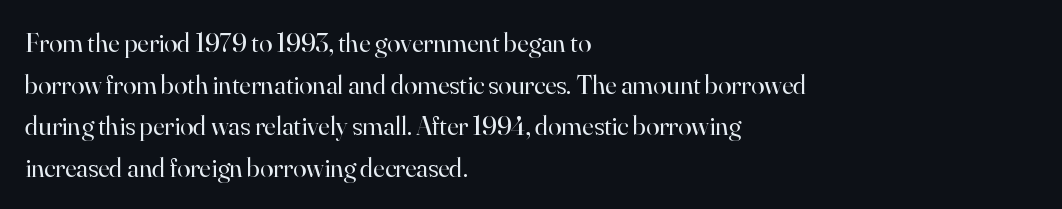
{"italic": "no", "bold": "no", "underline": "no", "align": "left", "line_spacing": "normal", "line_spacing_ratio": 1.54, "letter_spacing": "normal", "letter_spacing_em": 0.0, "glyph_px": 27}
